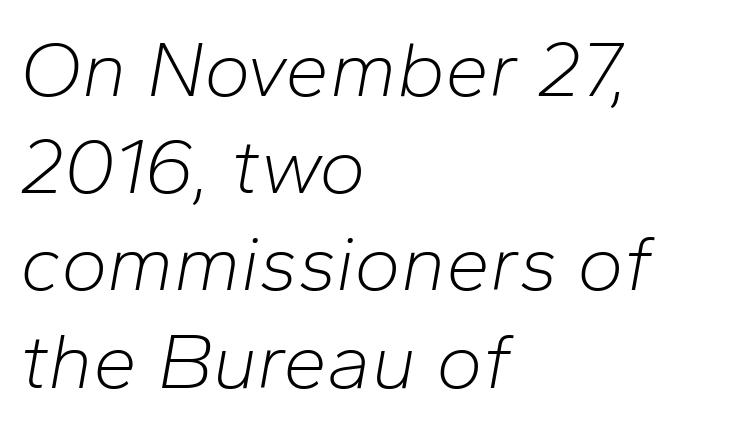
Compared with a typical body face, this is equally light or lighter still. The string is rendered with underlining switched off. The axis of the letterforms is tilted away from vertical. Horizontally, the lines are justified to the leading edge only. Think of a printed novel: that variable character pitch is what you see here.
